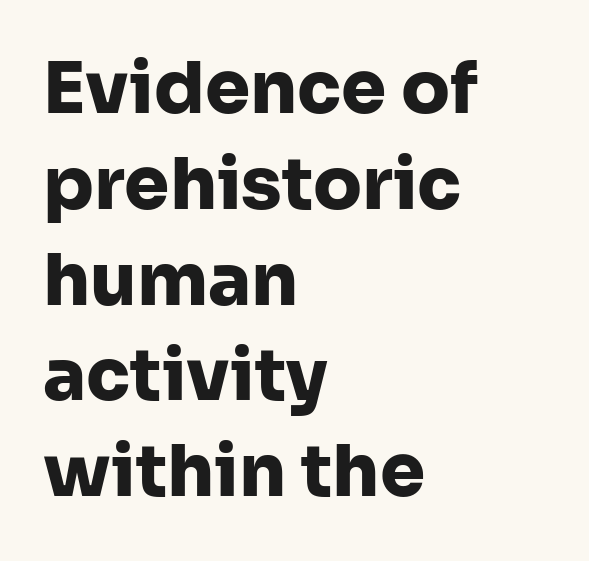
Only glyphs here, with clear space below each row. Caption: standard tracking, unaltered. The passage shown is emphatically bold. These lines are rendered in a variable-pitch font. Reading down the block, your eye returns to a fixed left position each line.
